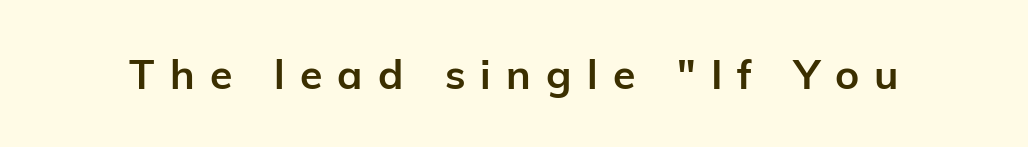
Q: Is the text bold? A: Yes.
Q: Is the text italic (slanted)? A: No, it is upright.
Q: Is the typeface a serif or a sans-serif typeface? A: Sans-serif.
Q: Is the text underlined? A: No.
Q: Is the spacing between letters normal or unusually wide? A: Unusually wide.
Q: Width (condensed, normal, or wide)? A: Normal.
Q: Stroke contrast? A: Low.
Q: x-height? A: Medium.
Q: Monospaced? A: No.
